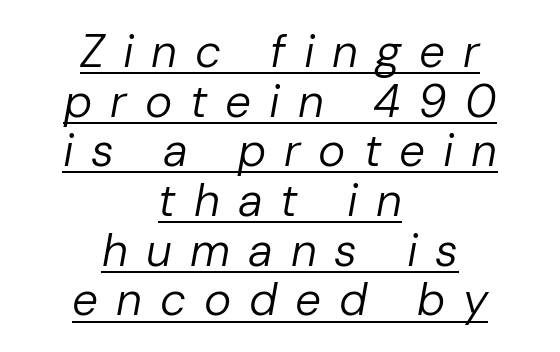
Is the type heavy? It reads as light-to-regular instead. The text block is weighted toward neither margin, spreading evenly from the middle. Is there an underline? Yes — a line sits under the letters. The rendering uses a small line-height, squeezing the rows. An italicized treatment has been applied to the whole sample.
